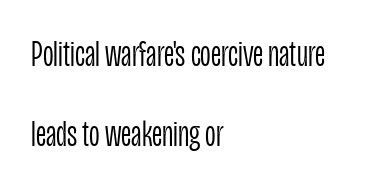
{"serif": "no", "italic": "no", "bold": "no", "weight": "light", "width": "condensed", "stroke_contrast": "low", "x_height": "large", "monospaced": "no", "underline": "no", "align": "left", "line_spacing": "loose", "line_spacing_ratio": 2.15, "letter_spacing": "normal", "letter_spacing_em": 0.0, "glyph_px": 37}
